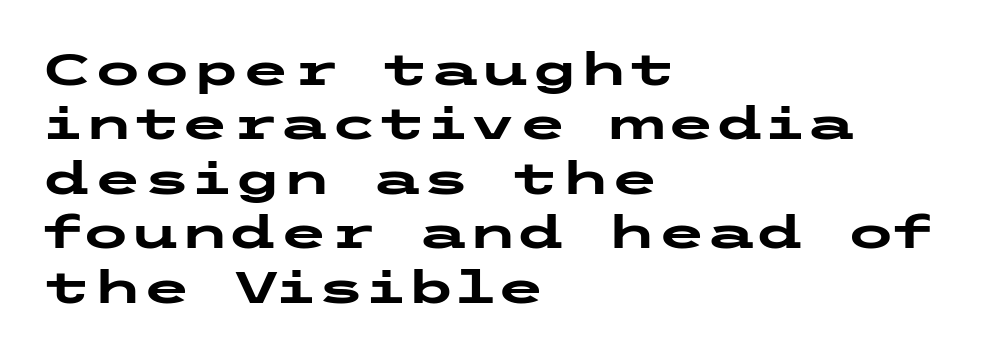
Q: Is the text bold? A: Yes.
Q: Is the text italic (slanted)? A: No, it is upright.
Q: Is the typeface a serif or a sans-serif typeface? A: Sans-serif.
Q: Is the text underlined? A: No.
Q: How is the paragraph aligned? A: Left-aligned.
Q: Is the spacing between letters normal or unusually wide? A: Normal.
Q: Width (condensed, normal, or wide)? A: Wide.
Q: Stroke contrast? A: Low.
Q: x-height? A: Medium.
